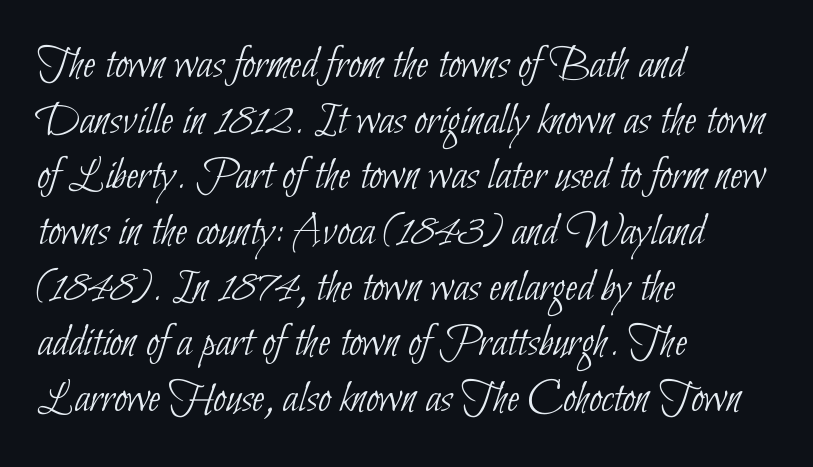
Q: Is the text bold? A: No.
Q: Is the typeface a serif or a sans-serif typeface? A: Sans-serif.
Q: Is the text underlined? A: No.
Q: How is the paragraph aligned? A: Left-aligned.
Q: Is the spacing between letters normal or unusually wide? A: Normal.
Q: Width (condensed, normal, or wide)? A: Condensed.
Q: Stroke contrast? A: Low.
Q: x-height? A: Small.
Q: Monospaced? A: No.
